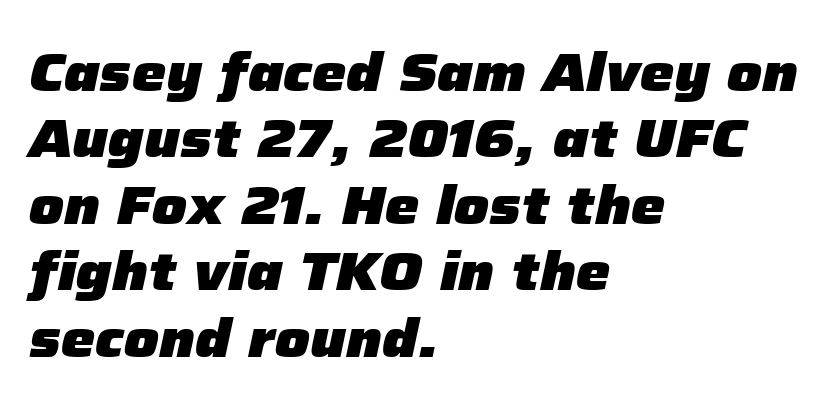
Q: Is the text bold? A: Yes.
Q: Is the text italic (slanted)? A: Yes, it leans right by about 12 degrees.
Q: Is the text underlined? A: No.
Q: How is the paragraph aligned? A: Left-aligned.
Q: Is the spacing between letters normal or unusually wide? A: Normal.
Q: Width (condensed, normal, or wide)? A: Normal.
Q: Stroke contrast? A: Low.
Q: x-height? A: Medium.
Q: Monospaced? A: No.
